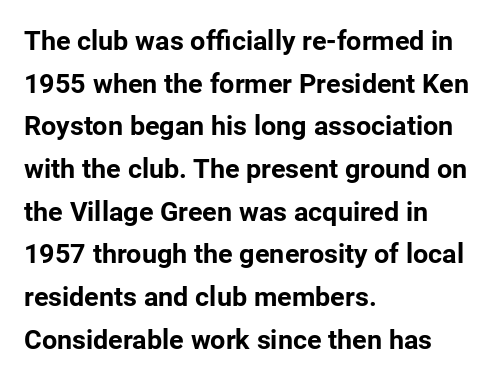
Q: Is the text bold? A: Yes.
Q: Is the text italic (slanted)? A: No, it is upright.
Q: Is the text underlined? A: No.
Q: How is the paragraph aligned? A: Left-aligned.
Q: Is the spacing between letters normal or unusually wide? A: Normal.
Q: Is the spacing between lines tight, normal or loose? A: Normal.
